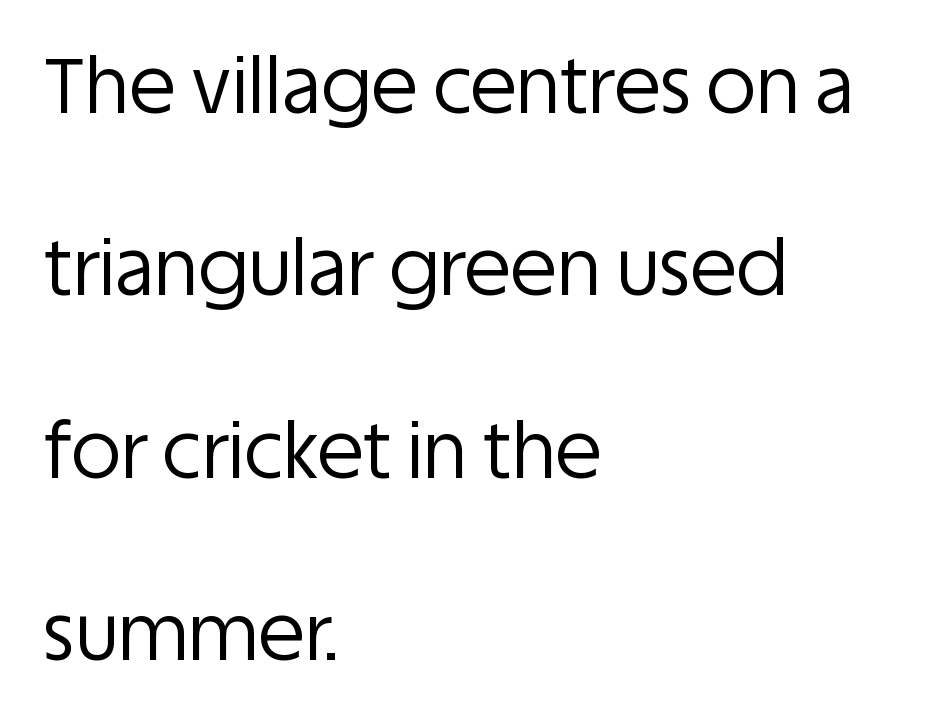
The image shows 76 px regular-weight sans-serif type, upright; set left-aligned, loose line spacing (2.4x), normal letter spacing, not underlined; low stroke contrast and a large x-height.
